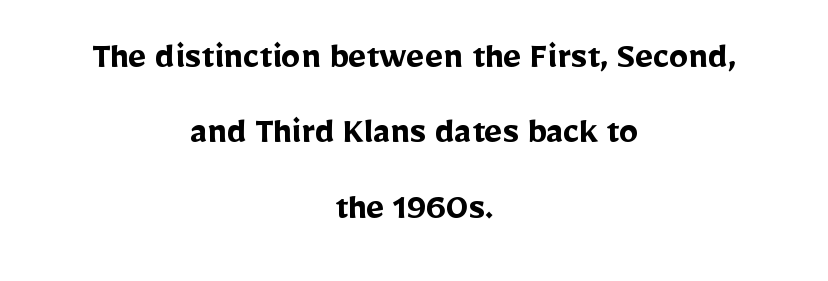
Q: Is the text bold? A: Yes.
Q: Is the text italic (slanted)? A: No, it is upright.
Q: Is the typeface a serif or a sans-serif typeface? A: Sans-serif.
Q: Is the text underlined? A: No.
Q: How is the paragraph aligned? A: Centered.
Q: Is the spacing between letters normal or unusually wide? A: Normal.
Q: Is the spacing between lines tight, normal or loose? A: Loose.
Q: Width (condensed, normal, or wide)? A: Normal.
Q: Stroke contrast? A: Low.
Q: x-height? A: Medium.
Q: Monospaced? A: No.
